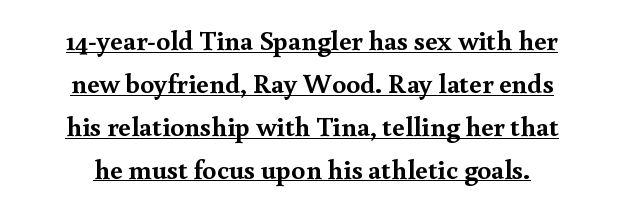
{"serif": "yes", "italic": "no", "bold": "yes", "weight": "semibold", "width": "normal", "x_height": "small", "monospaced": "no", "underline": "yes", "align": "center", "line_spacing": "normal", "line_spacing_ratio": 1.53, "letter_spacing": "normal", "letter_spacing_em": 0.0, "glyph_px": 28}
